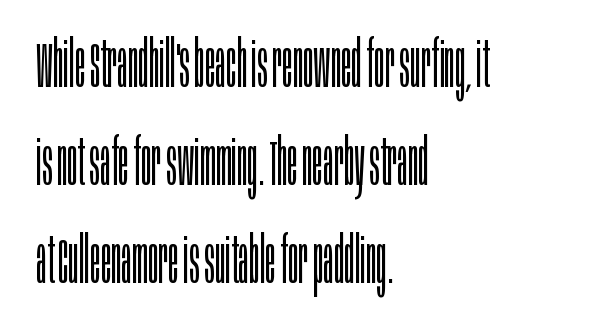
Q: Is the text bold? A: No.
Q: Is the text italic (slanted)? A: No, it is upright.
Q: Is the typeface a serif or a sans-serif typeface? A: Sans-serif.
Q: Is the text underlined? A: No.
Q: How is the paragraph aligned? A: Left-aligned.
Q: Is the spacing between letters normal or unusually wide? A: Normal.
Q: Is the spacing between lines tight, normal or loose? A: Normal.
Q: Width (condensed, normal, or wide)? A: Condensed.
Q: Stroke contrast? A: Low.
Q: x-height? A: Large.
Q: Monospaced? A: No.
